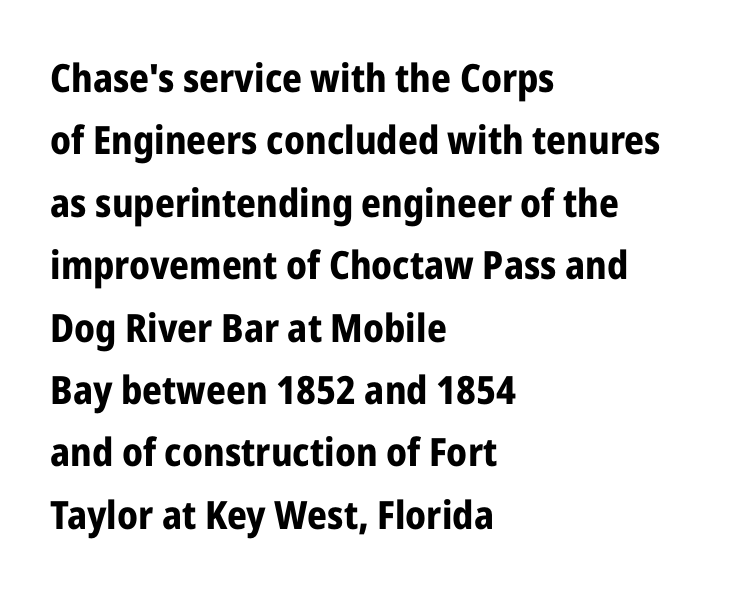
The image shows 39 px bold, condensed sans-serif type, upright; set left-aligned, normal line spacing (1.6x), normal letter spacing, not underlined; low stroke contrast and a medium x-height.
